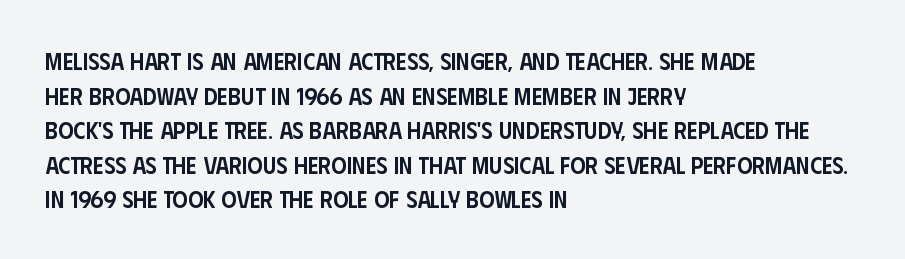
Inter-character spacing is left at the font's built-in metrics. Is there any slant? The stems are plumb. Reading down the block, your eye returns to a fixed left position each line. A semibold gives these letters moderate extra thickness, short of bold.
